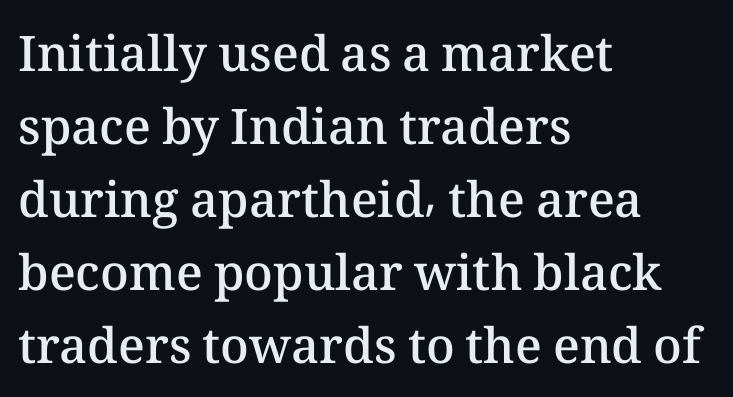
The image shows 49 px semibold type, upright; set left-aligned, normal line spacing (1.49x), normal letter spacing, not underlined; medium stroke contrast and a medium x-height.
